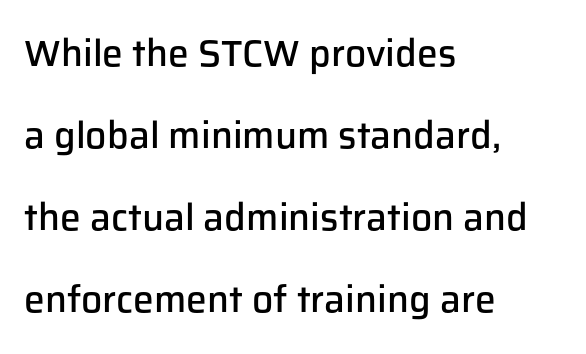
{"serif": "no", "italic": "no", "bold": "semi", "weight": "semibold", "width": "normal", "stroke_contrast": "low", "x_height": "medium", "monospaced": "no", "underline": "no", "align": "left", "line_spacing": "loose", "line_spacing_ratio": 2.22, "letter_spacing": "normal", "letter_spacing_em": 0.0, "glyph_px": 37}
